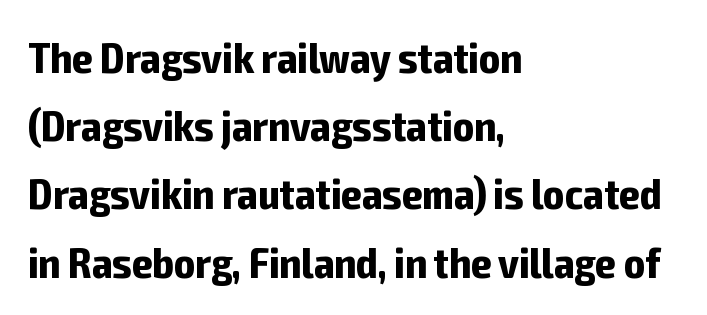
The image shows 44 px bold, condensed sans-serif type, upright; set left-aligned, normal line spacing (1.55x), normal letter spacing, not underlined; low stroke contrast and a medium x-height.
